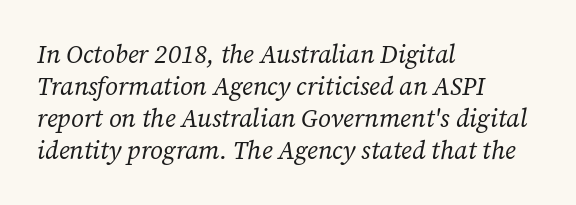
{"italic": "yes", "lean": "right", "slant_degrees": 12, "bold": "no", "underline": "no", "align": "left", "line_spacing": "normal", "line_spacing_ratio": 1.28, "letter_spacing": "normal", "letter_spacing_em": 0.0, "glyph_px": 25}
